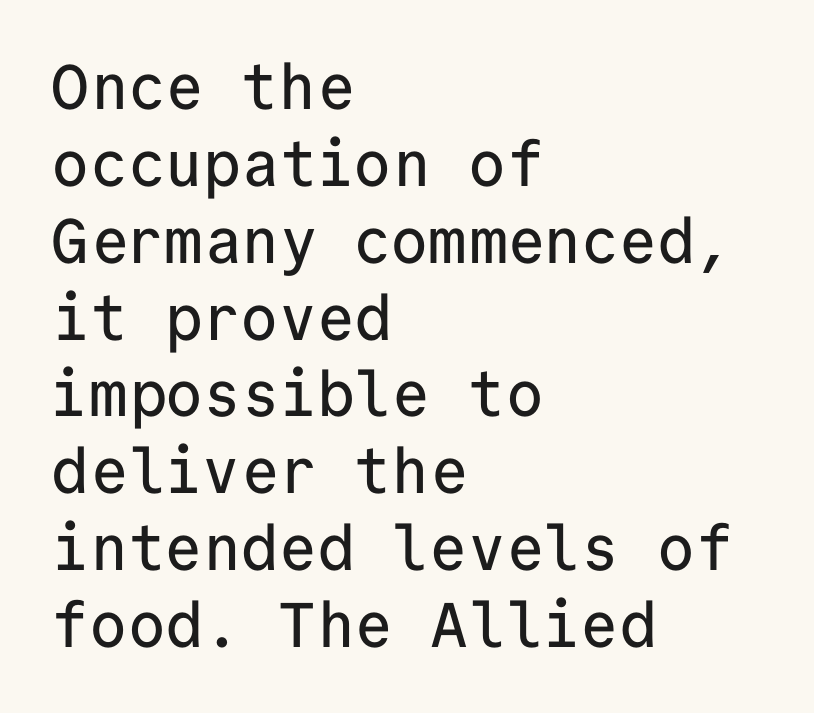
Has an underline been added? It has not. Fixed-width glyphs throughout — classic coding-font behaviour. Ordinary non-slanted type is in use. The letters carry no serifs — their stems end cleanly without finishing strokes. Tracking here is standard; glyphs follow each other at the usual distance. Every row of glyphs begins at an identical x-position on the left.
